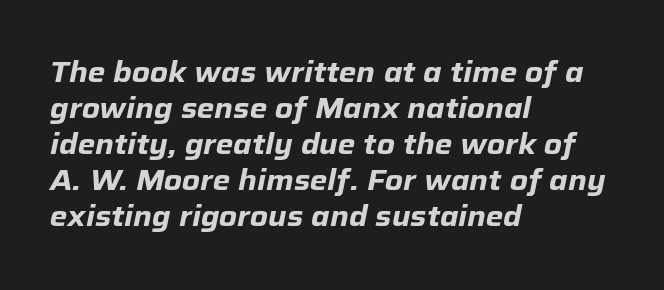
{"italic": "yes", "lean": "right", "slant_degrees": 12, "bold": "yes", "weight": "heavy", "width": "normal", "stroke_contrast": "low", "x_height": "medium", "monospaced": "no", "underline": "no", "align": "left", "line_spacing": "normal", "line_spacing_ratio": 1.29, "letter_spacing": "normal", "letter_spacing_em": 0.0, "glyph_px": 28}
